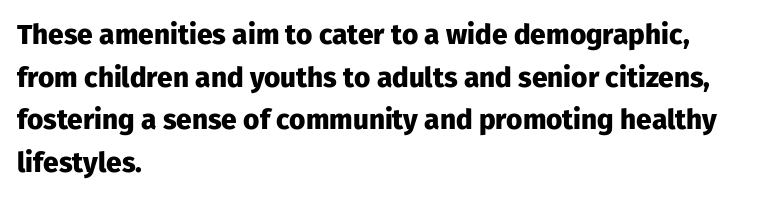
Q: Is the text bold? A: Yes.
Q: Is the text italic (slanted)? A: No, it is upright.
Q: Is the typeface a serif or a sans-serif typeface? A: Sans-serif.
Q: Is the text underlined? A: No.
Q: How is the paragraph aligned? A: Left-aligned.
Q: Is the spacing between letters normal or unusually wide? A: Normal.
Q: Is the spacing between lines tight, normal or loose? A: Normal.
Q: Width (condensed, normal, or wide)? A: Normal.
Q: Stroke contrast? A: Low.
Q: x-height? A: Medium.
Q: Monospaced? A: No.
